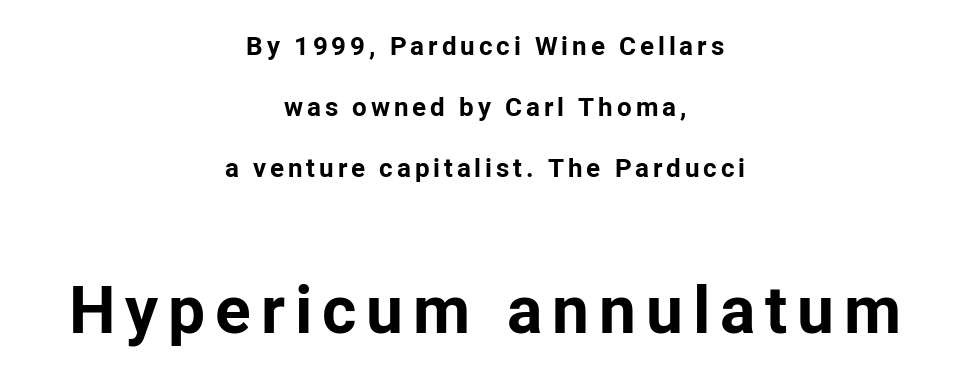
The image shows 66 px bold sans-serif type, upright; set centered, loose line spacing (2.35x), not underlined; the second (bottom) block is 2.54x larger; low stroke contrast and a medium x-height.
